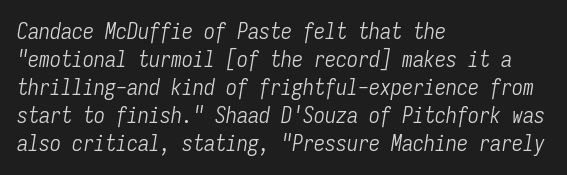
The image shows 22 px text type, italic (leaning right); set left-aligned, normal line spacing (1.27x), normal letter spacing, not underlined.
